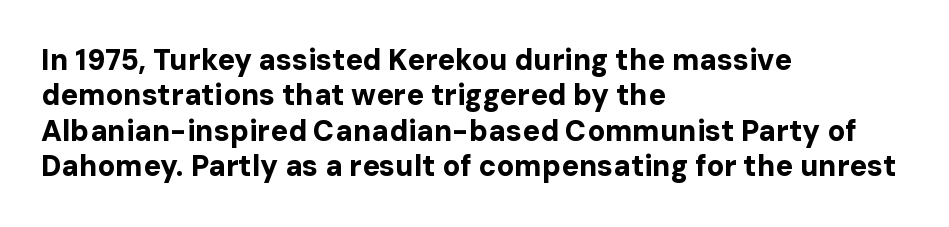
The image shows 29 px bold sans-serif type, upright; set left-aligned, line spacing 1.22x, normal letter spacing, not underlined; low stroke contrast and a medium x-height.
